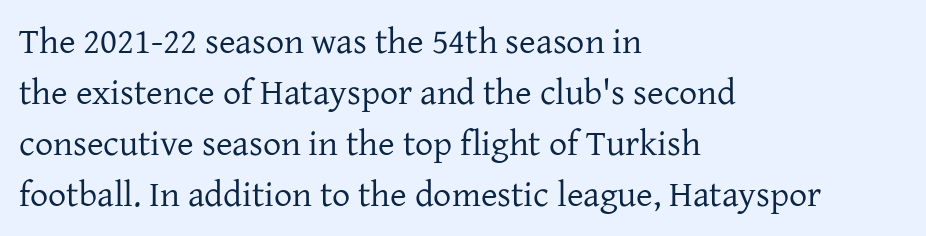
{"serif": "yes", "italic": "no", "bold": "no", "weight": "regular", "width": "normal", "stroke_contrast": "low", "x_height": "medium", "monospaced": "no", "underline": "no", "align": "left", "line_spacing": "normal", "line_spacing_ratio": 1.42, "letter_spacing": "normal", "letter_spacing_em": 0.0, "glyph_px": 36}
